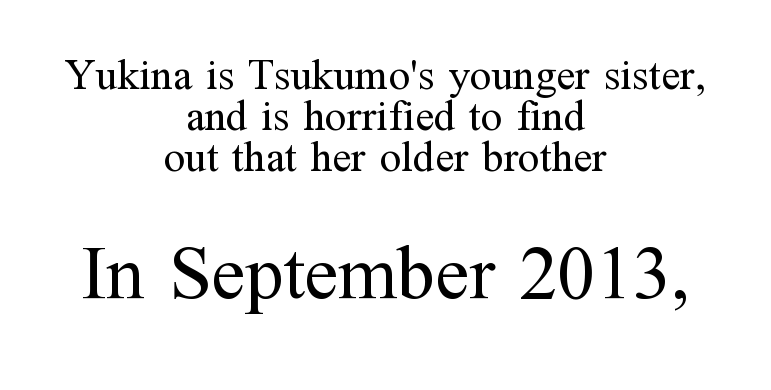
The image shows 76 px regular-weight serif type, upright; set centered, tight line spacing (0.95x), normal letter spacing, not underlined; the second (bottom) block is 1.77x larger; medium stroke contrast and a medium x-height.
